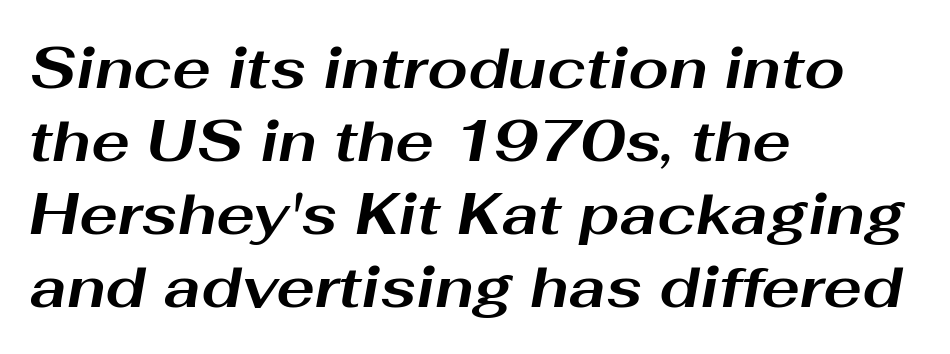
This is oblique type, the kind used for emphasis or titles. As a designer I'd log this as weight 700, bold. Underline: absent. Think of a printed novel: that variable character pitch is what you see here. These lines keep a tight, regular rhythm from letter to letter.
